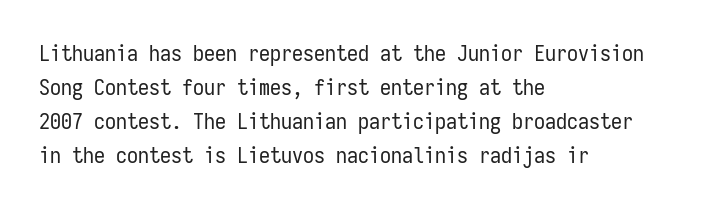
Caption: multi-line text, flush left, ragged right. Rendered with straight, roman letterforms. Beneath every word, the page is bare. Weight: not bold — regular or lighter. Nobody touched the tracking dial on this one. Vertically, the passage feels balanced, rows spaced as you'd expect.
